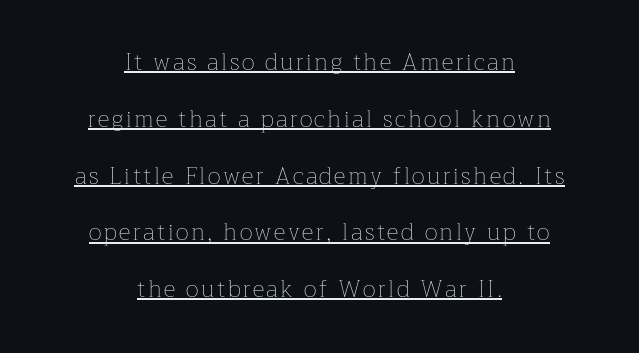
Compared with a typical body face, this is equally light or lighter still. A continuous stroke trails under the words, as in a hyperlink. Vertical spacing — loose. This rendering uses center alignment, leaving both contours irregular but symmetric. Quick note: not italic, upright.
